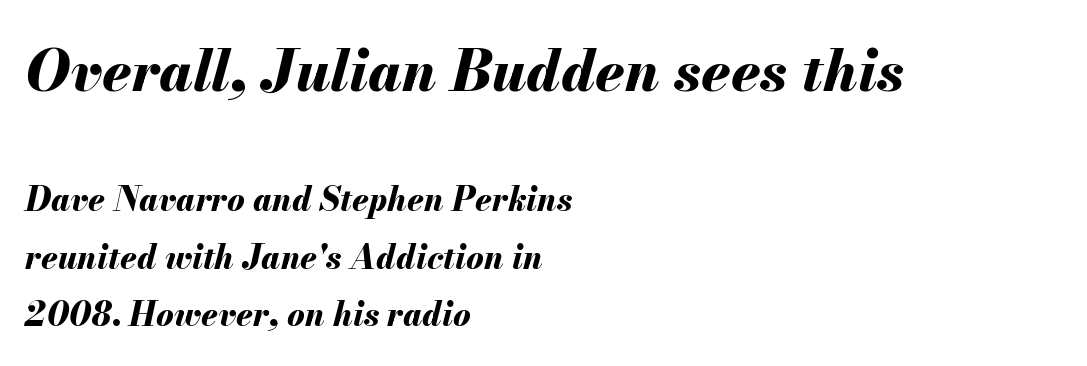
The image shows 58 px bold type, italic (leaning right); set left-aligned, line spacing 1.75x, normal letter spacing, not underlined; the first (top) block is 1.76x larger; medium stroke contrast and a small x-height.
